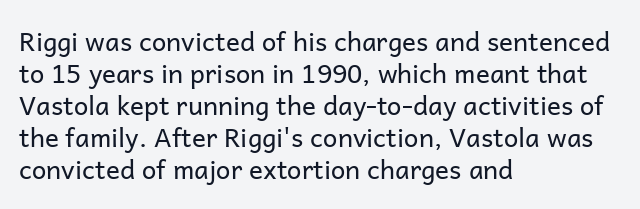
{"italic": "no", "bold": "no", "underline": "no", "align": "left", "line_spacing_ratio": 1.23, "letter_spacing": "normal", "letter_spacing_em": 0.0, "glyph_px": 26}
